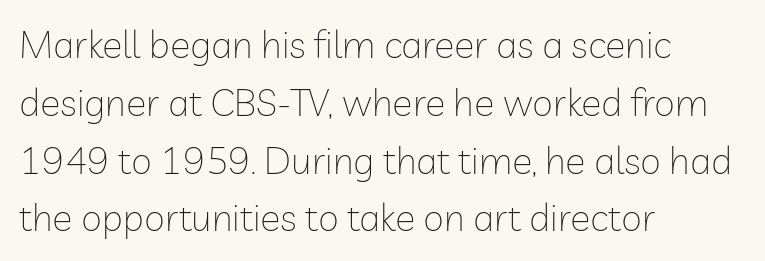
The image shows 38 px thin sans-serif type, upright; set left-aligned, normal line spacing (1.52x), normal letter spacing, not underlined; low stroke contrast and a medium x-height.
